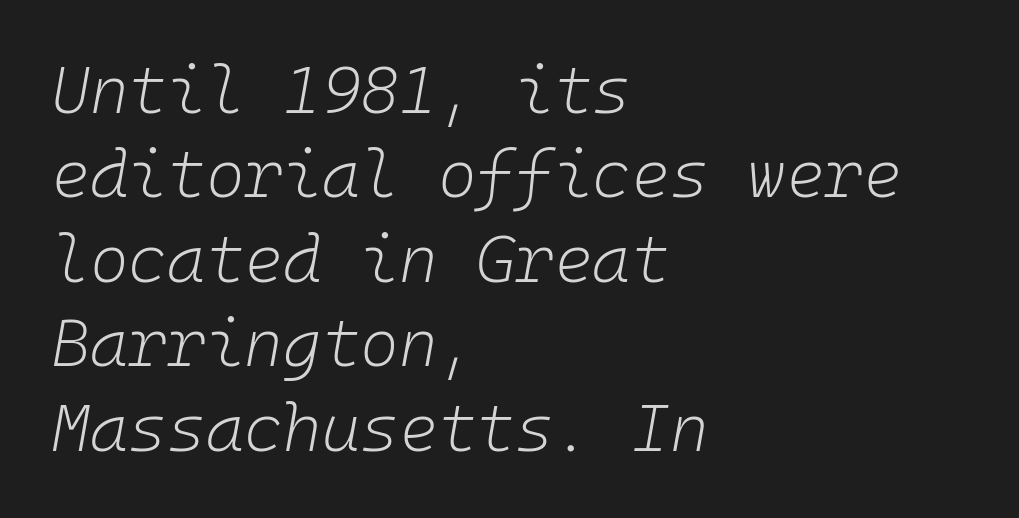
{"italic": "yes", "lean": "right", "slant_degrees": 10, "bold": "no", "weight": "light", "width": "normal", "stroke_contrast": "low", "x_height": "medium", "monospaced": "yes", "underline": "no", "align": "left", "line_spacing": "normal", "line_spacing_ratio": 1.28, "letter_spacing": "normal", "letter_spacing_em": 0.0, "glyph_px": 66}
